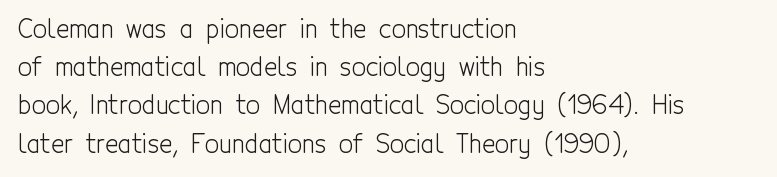
Q: Is the text bold? A: No.
Q: Is the text italic (slanted)? A: No, it is upright.
Q: Is the text underlined? A: No.
Q: How is the paragraph aligned? A: Left-aligned.
Q: Is the spacing between letters normal or unusually wide? A: Normal.
Q: Is the spacing between lines tight, normal or loose? A: Normal.
